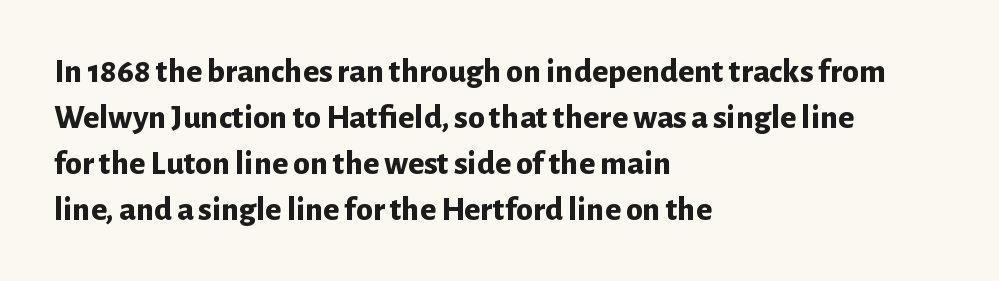
The font family rendered here belongs to the sans-serif group. Rendered with straight, roman letterforms. The face used here is proportionally spaced, like ordinary book or web type. If you measured baseline to baseline, you'd find a middling distance. Underline: absent. Every letter is thick-stroked: bold, no question.
